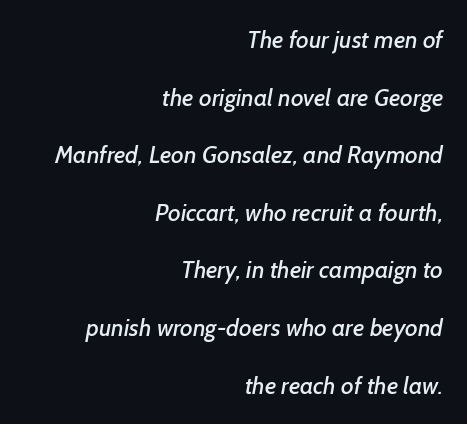
The image shows 24 px text type; set right-aligned, loose line spacing (2.4x), normal letter spacing, not underlined.
